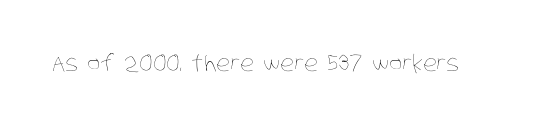
Q: Is the text bold? A: No.
Q: Is the text underlined? A: No.
Q: Is the spacing between letters normal or unusually wide? A: Normal.
